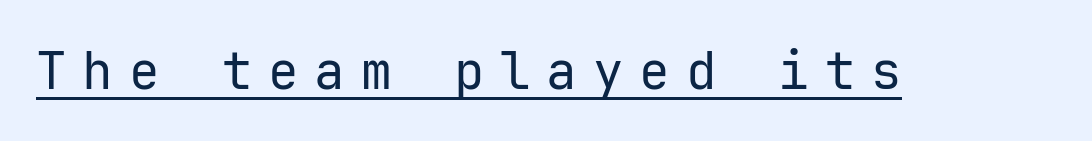
Q: Is the text bold? A: No.
Q: Is the text italic (slanted)? A: No, it is upright.
Q: Is the typeface a serif or a sans-serif typeface? A: Sans-serif.
Q: Is the text underlined? A: Yes.
Q: Is the spacing between letters normal or unusually wide? A: Unusually wide.
Q: Width (condensed, normal, or wide)? A: Normal.
Q: Stroke contrast? A: Low.
Q: x-height? A: Medium.
Q: Monospaced? A: Yes.
